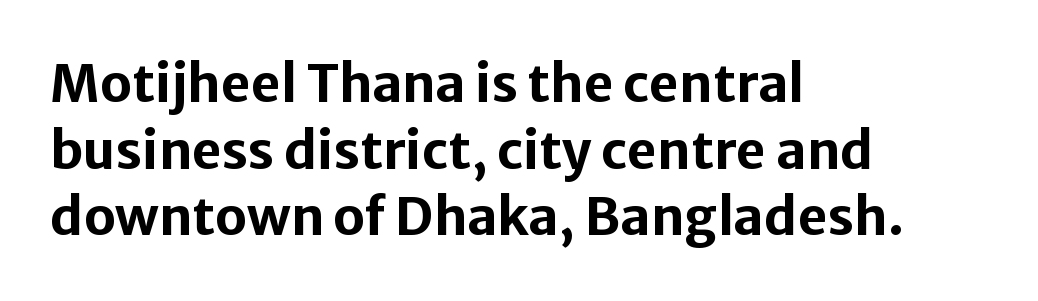
Q: Is the text bold? A: Yes.
Q: Is the text italic (slanted)? A: No, it is upright.
Q: Is the typeface a serif or a sans-serif typeface? A: Sans-serif.
Q: Is the text underlined? A: No.
Q: How is the paragraph aligned? A: Left-aligned.
Q: Is the spacing between letters normal or unusually wide? A: Normal.
Q: Is the spacing between lines tight, normal or loose? A: Normal.
Q: Width (condensed, normal, or wide)? A: Normal.
Q: Stroke contrast? A: Low.
Q: x-height? A: Medium.
Q: Monospaced? A: No.
